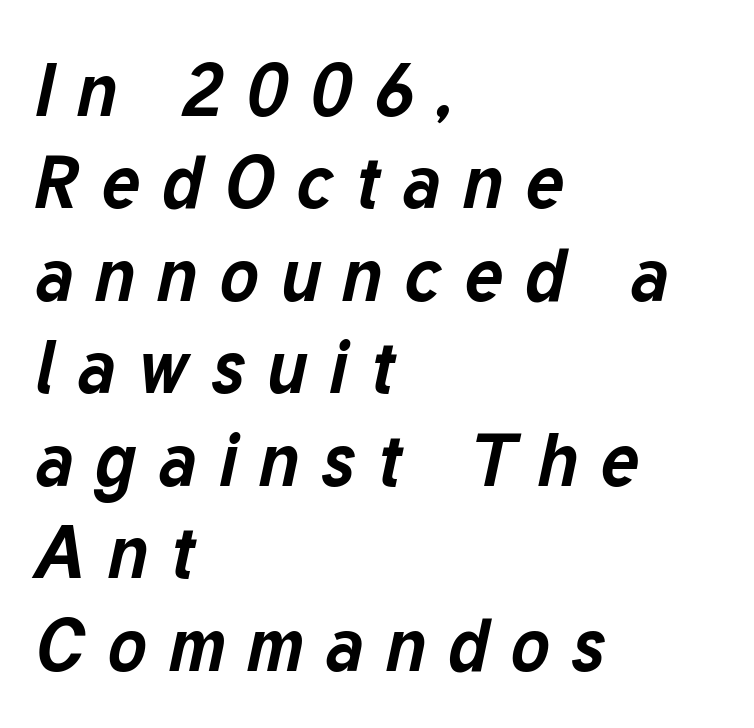
The image shows 74 px bold type, italic (leaning right); set left-aligned, normal line spacing (1.25x), unusually wide letter spacing (+0.29 em), not underlined; low stroke contrast and a medium x-height.
